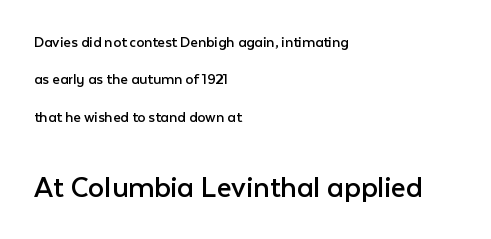
The image shows 32 px regular-weight sans-serif type, upright; set left-aligned, loose line spacing (2.34x), normal letter spacing, not underlined; the second (bottom) block is 2.0x larger; low stroke contrast and a medium x-height.
